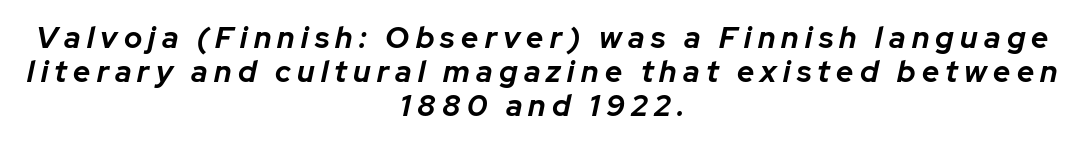
The image shows 30 px bold type, italic (leaning right); set centered, tight line spacing (1.13x), unusually wide letter spacing (+0.21 em), not underlined; low stroke contrast and a medium x-height.
